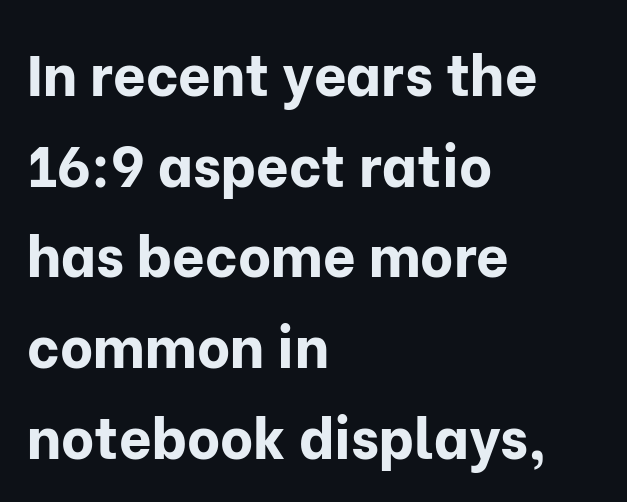
The image shows 57 px bold sans-serif type, upright; set left-aligned, normal line spacing (1.59x), normal letter spacing, not underlined; low stroke contrast and a medium x-height.
